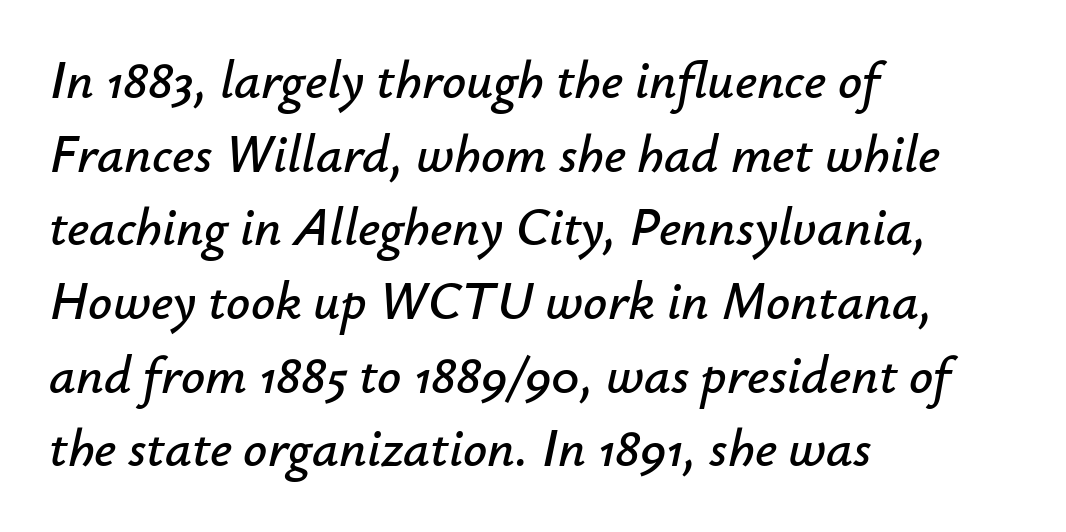
Q: Is the text italic (slanted)? A: Yes, it leans right by about 12 degrees.
Q: Is the text underlined? A: No.
Q: How is the paragraph aligned? A: Left-aligned.
Q: Is the spacing between letters normal or unusually wide? A: Normal.
Q: Is the spacing between lines tight, normal or loose? A: Normal.
Q: Width (condensed, normal, or wide)? A: Normal.
Q: Stroke contrast? A: Low.
Q: x-height? A: Small.
Q: Monospaced? A: No.
